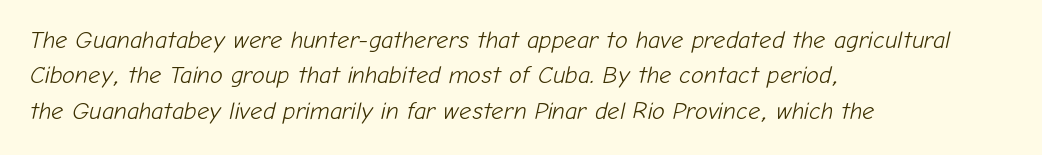
Has an underline been added? It has not. Line starts are locked; line ends wander. Spacing between characters is what you'd get straight out of the box. Observe the lean: these are italic letterforms. A quiet, ordinary-to-light weight characterises the typeface. Quick note: interline space is typical.
